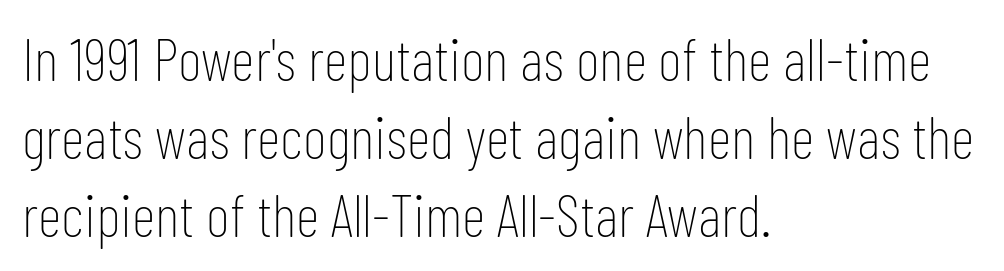
Q: Is the text bold? A: No.
Q: Is the text italic (slanted)? A: No, it is upright.
Q: Is the typeface a serif or a sans-serif typeface? A: Sans-serif.
Q: Is the text underlined? A: No.
Q: How is the paragraph aligned? A: Left-aligned.
Q: Is the spacing between letters normal or unusually wide? A: Normal.
Q: Is the spacing between lines tight, normal or loose? A: Normal.
Q: Width (condensed, normal, or wide)? A: Condensed.
Q: Stroke contrast? A: Low.
Q: x-height? A: Medium.
Q: Monospaced? A: No.
